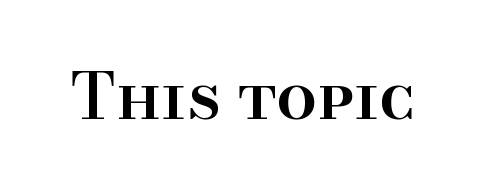
Q: Is the text bold? A: Semi-bold.
Q: Is the text italic (slanted)? A: No, it is upright.
Q: Is the typeface a serif or a sans-serif typeface? A: Serif.
Q: Is the text underlined? A: No.
Q: Is the spacing between letters normal or unusually wide? A: Normal.
Q: Width (condensed, normal, or wide)? A: Normal.
Q: Stroke contrast? A: High.
Q: x-height? A: Small.
Q: Monospaced? A: No.
